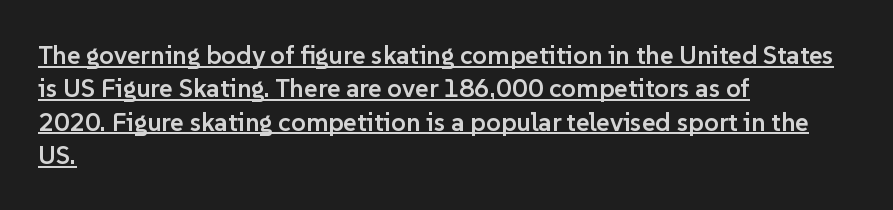
The image shows 26 px text type, upright; set left-aligned, normal line spacing (1.28x), normal letter spacing, underlined.
